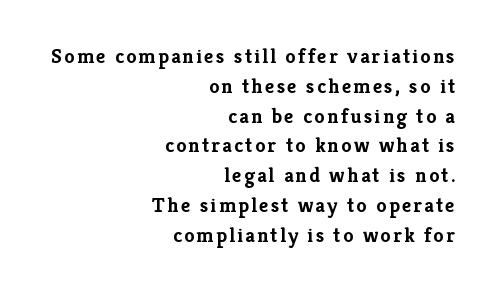
Q: Is the text bold? A: Yes.
Q: Is the text italic (slanted)? A: No, it is upright.
Q: Is the text underlined? A: No.
Q: How is the paragraph aligned? A: Right-aligned.
Q: Is the spacing between lines tight, normal or loose? A: Normal.
